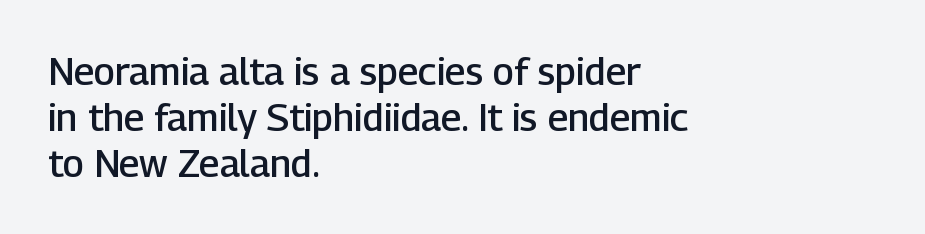
Typographic density is moderately raised because the face is semibold. You could not count columns in this text — the font is proportionally spaced. Clear beneath every line of the passage. The letters stand upright; this is a roman face. To sum up the face: it is a sans, with no serifs. A student would call this left alignment; a typographer would say flush left, rag right.
